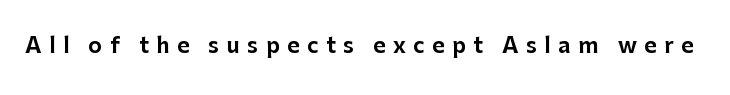
There is plenty of visible air inserted between adjacent glyphs. Check under the words: just untouched page. Posture: upright roman.
